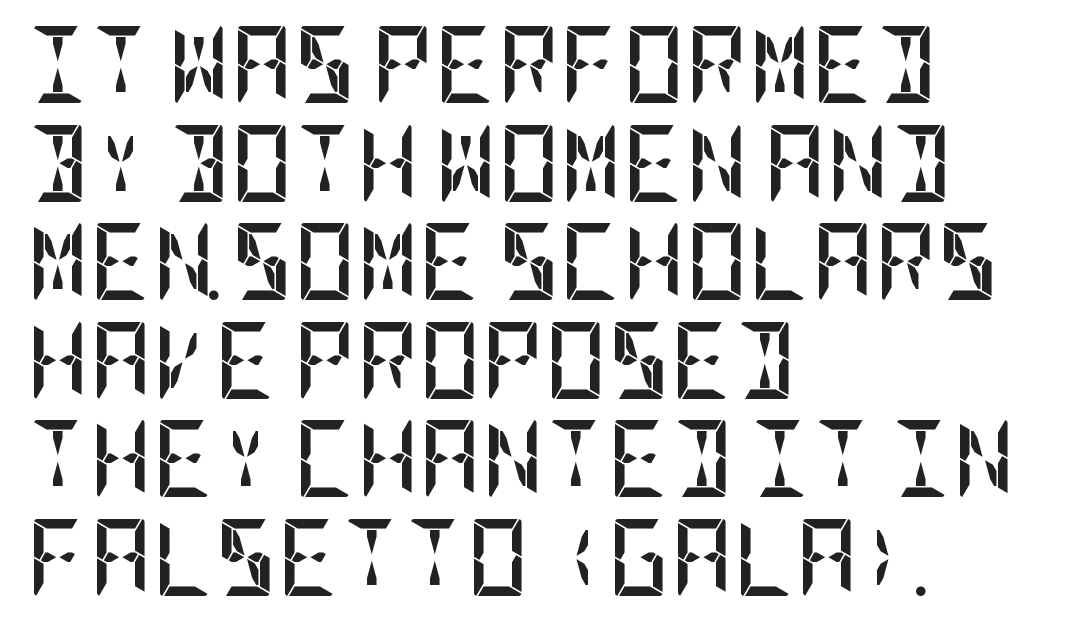
Q: Is the text bold? A: Yes.
Q: Is the text italic (slanted)? A: No, it is upright.
Q: Is the typeface a serif or a sans-serif typeface? A: Sans-serif.
Q: Is the text underlined? A: No.
Q: How is the paragraph aligned? A: Left-aligned.
Q: Is the spacing between letters normal or unusually wide? A: Normal.
Q: Is the spacing between lines tight, normal or loose? A: Normal.
Q: Width (condensed, normal, or wide)? A: Condensed.
Q: Stroke contrast? A: Low.
Q: x-height? A: Large.
